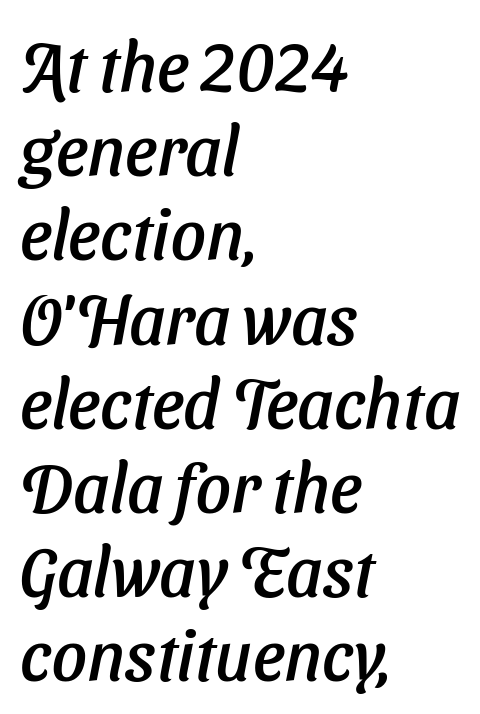
{"italic": "yes", "lean": "right", "slant_degrees": 11, "width": "normal", "stroke_contrast": "low", "x_height": "medium", "monospaced": "no", "underline": "no", "align": "left", "line_spacing_ratio": 1.22, "letter_spacing": "normal", "letter_spacing_em": 0.0, "glyph_px": 69}
